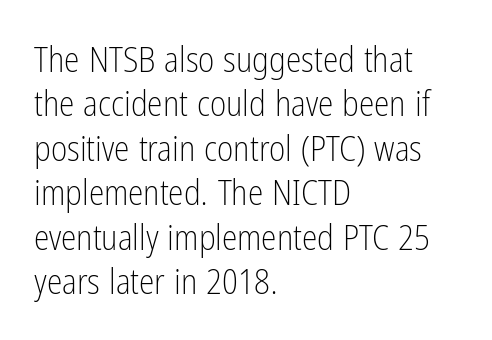
Q: Is the text bold? A: No.
Q: Is the text italic (slanted)? A: No, it is upright.
Q: Is the typeface a serif or a sans-serif typeface? A: Sans-serif.
Q: Is the text underlined? A: No.
Q: How is the paragraph aligned? A: Left-aligned.
Q: Is the spacing between letters normal or unusually wide? A: Normal.
Q: Is the spacing between lines tight, normal or loose? A: Normal.
Q: Width (condensed, normal, or wide)? A: Condensed.
Q: Stroke contrast? A: Low.
Q: x-height? A: Medium.
Q: Monospaced? A: No.
